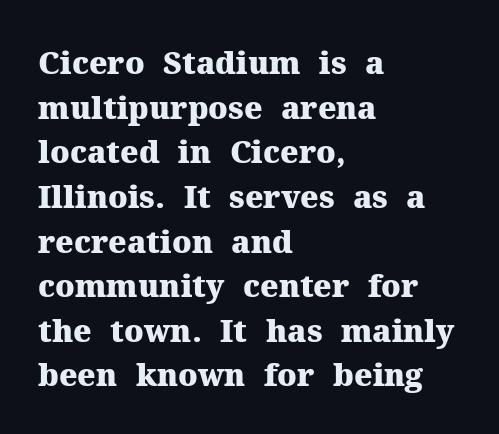
The image shows 31 px heavy serif type, upright; set left-aligned, normal line spacing (1.44x), normal letter spacing, not underlined; medium stroke contrast and a medium x-height.
